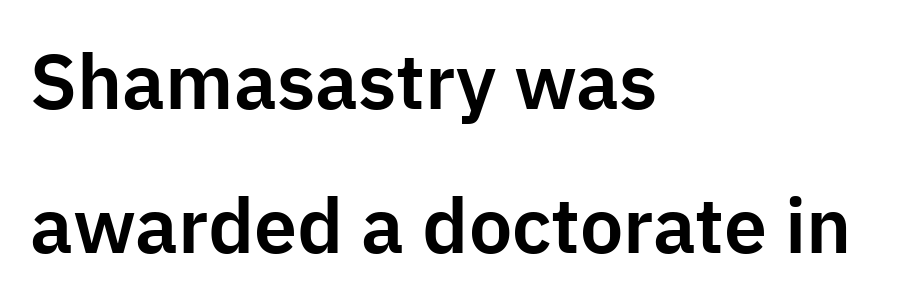
Type style note: lacks serifs. Plain, unruled lines of type. This rendering leaves character spacing at its baseline value. Visually the block forms a straight wall on the left and a jagged coastline on the right.
